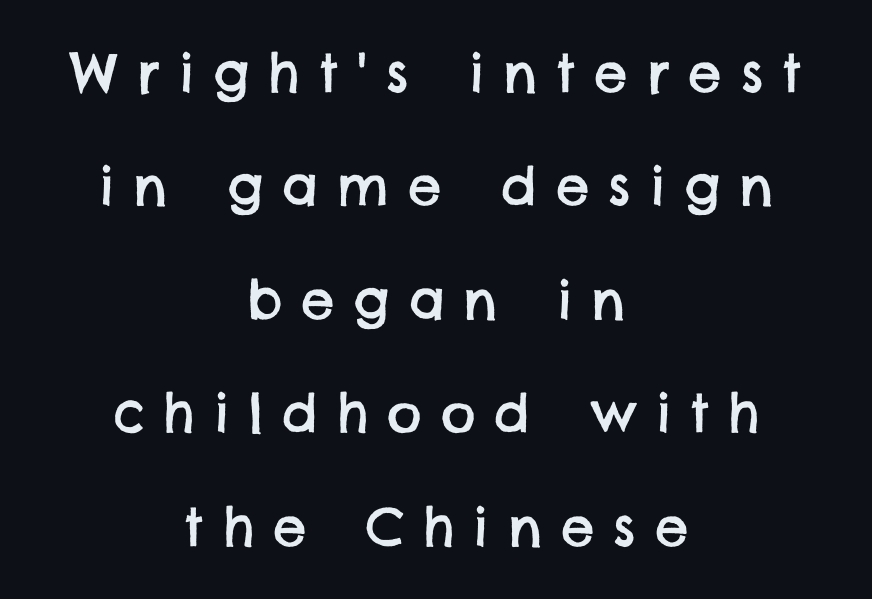
Q: Is the typeface a serif or a sans-serif typeface? A: Sans-serif.
Q: Is the text underlined? A: No.
Q: How is the paragraph aligned? A: Centered.
Q: Is the spacing between letters normal or unusually wide? A: Unusually wide.
Q: Is the spacing between lines tight, normal or loose? A: Loose.
Q: Width (condensed, normal, or wide)? A: Normal.
Q: Stroke contrast? A: Low.
Q: x-height? A: Large.
Q: Monospaced? A: No.
